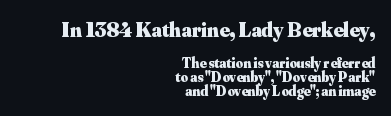
The image shows 21 px bold type, upright; set right-aligned, tight line spacing (1.0x), normal letter spacing, not underlined; the first (top) block is 1.5x larger.
